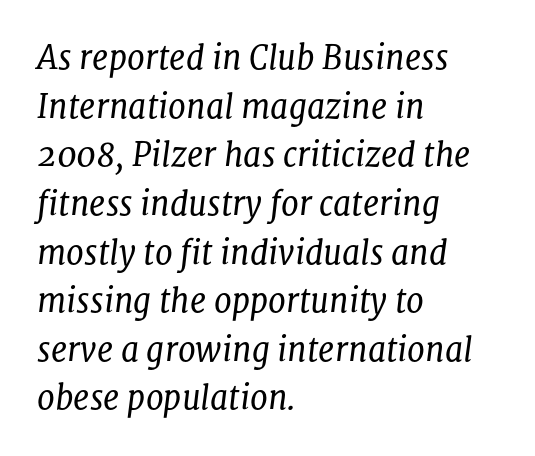
{"serif": "yes", "italic": "yes", "lean": "right", "slant_degrees": 8, "bold": "no", "weight": "regular", "width": "normal", "stroke_contrast": "low", "x_height": "medium", "monospaced": "no", "underline": "no", "align": "left", "line_spacing": "normal", "line_spacing_ratio": 1.52, "letter_spacing": "normal", "letter_spacing_em": 0.0, "glyph_px": 32}
